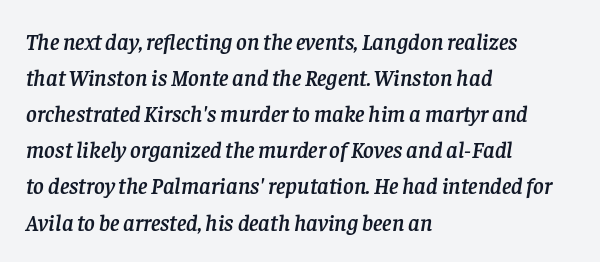
These lines keep a tight, regular rhythm from letter to letter. Unmarked baselines from the first word to the last. A normal amount of white space separates one row of letters from the next. The axis of the letterforms is tilted away from vertical. The compositor pushed each line to the left boundary.
